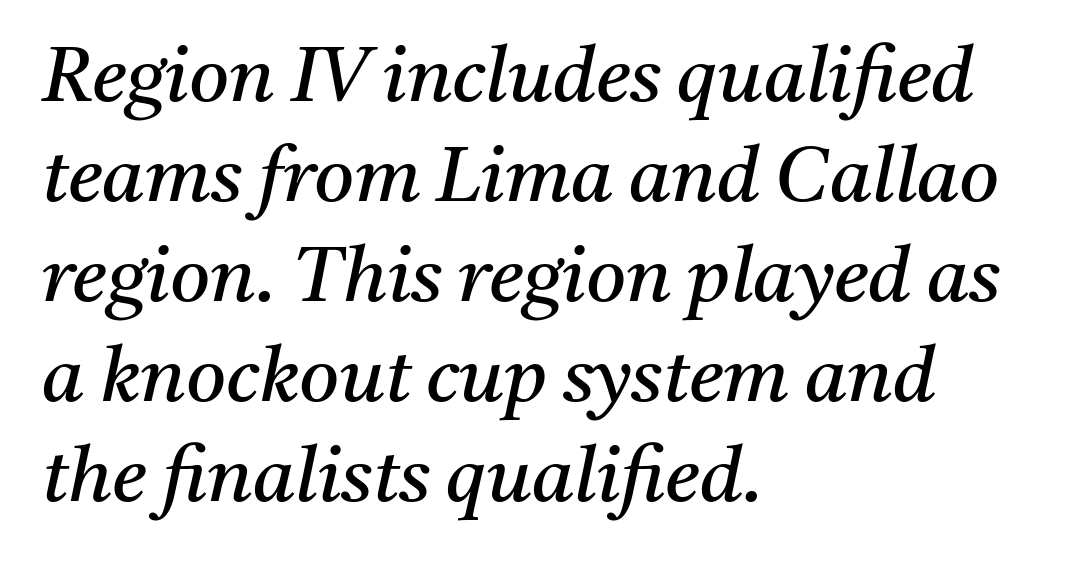
{"serif": "yes", "italic": "yes", "lean": "right", "slant_degrees": 11, "bold": "no", "weight": "regular", "width": "normal", "stroke_contrast": "medium", "x_height": "medium", "monospaced": "no", "underline": "no", "align": "left", "line_spacing": "normal", "line_spacing_ratio": 1.3, "letter_spacing": "normal", "letter_spacing_em": 0.0, "glyph_px": 77}
